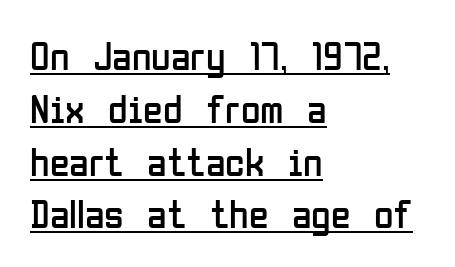
The image shows 40 px regular-weight, condensed sans-serif type, upright; set left-aligned, normal line spacing (1.32x), normal letter spacing, underlined; low stroke contrast and a medium x-height.
